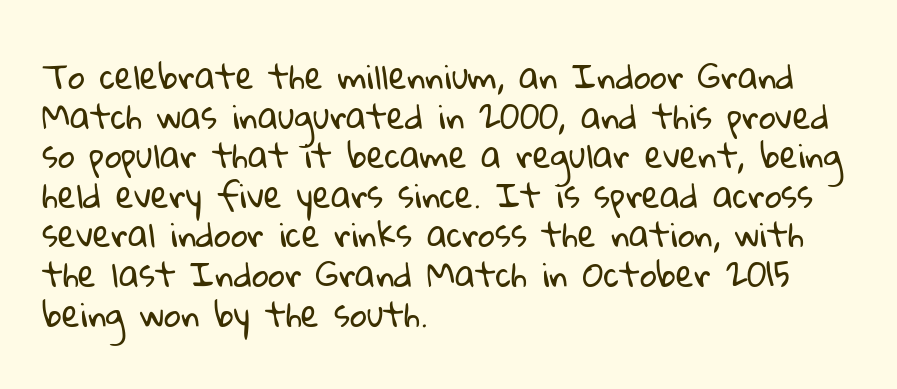
The string is rendered with underlining switched off. Stroke terminals: plain, sans-serif. You could call the tracking neutral — neither tight nor loose. This sample is left-justified, so line endings fall wherever the words run out. The passage shown is not bold in any degree.
